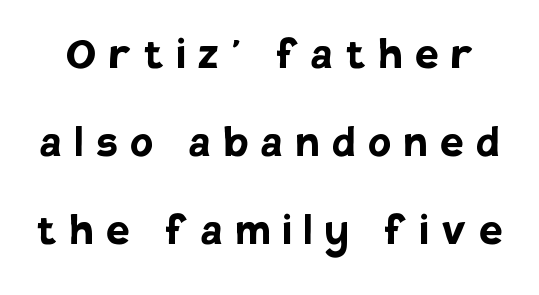
The words here are not underlined. You could not count columns in this text — the font is proportionally spaced. When letters stand straight like this, we call the style roman or upright. Serifs: no, the terminals of the letterforms are clean.
